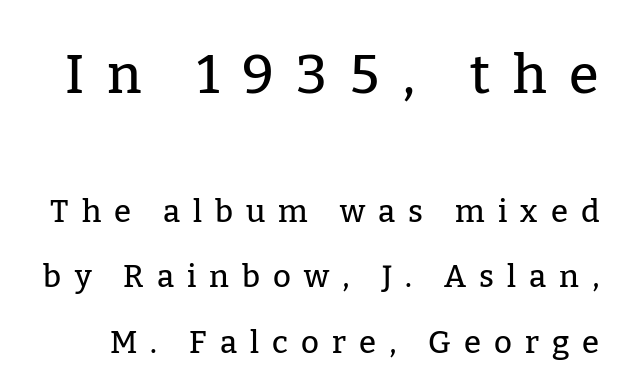
The image shows 54 px serif type, upright; set loose line spacing (2.12x), unusually wide letter spacing (+0.42 em), not underlined; the first (top) block is 1.74x larger; low stroke contrast and a medium x-height.
